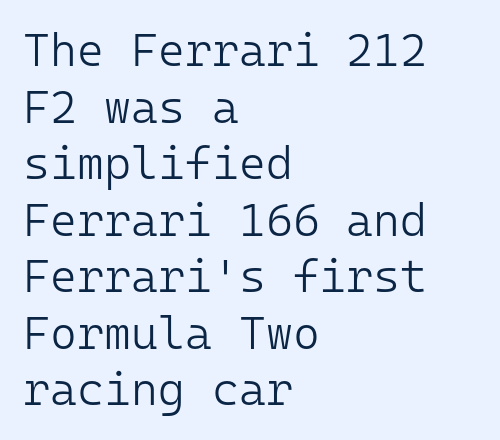
{"serif": "no", "italic": "no", "bold": "no", "weight": "light", "width": "normal", "stroke_contrast": "low", "x_height": "medium", "monospaced": "yes", "underline": "no", "align": "left", "line_spacing_ratio": 1.23, "letter_spacing": "normal", "letter_spacing_em": 0.0, "glyph_px": 46}
